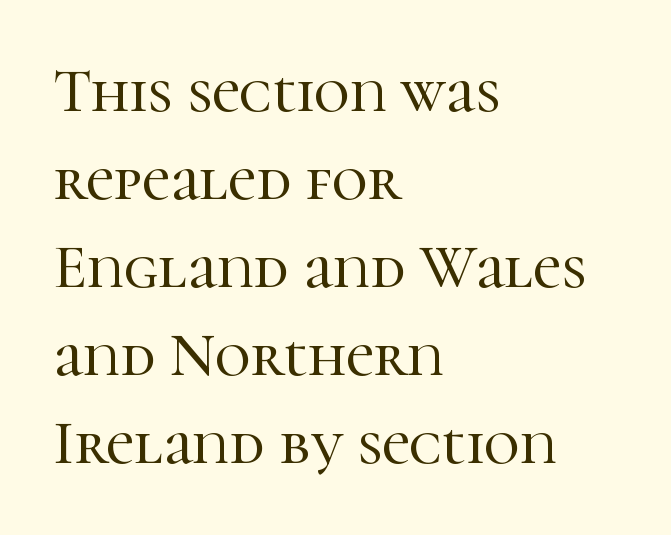
{"serif": "yes", "italic": "no", "width": "normal", "stroke_contrast": "high", "x_height": "medium", "monospaced": "no", "underline": "no", "align": "left", "line_spacing": "normal", "line_spacing_ratio": 1.42, "letter_spacing": "normal", "letter_spacing_em": 0.0, "glyph_px": 62}
